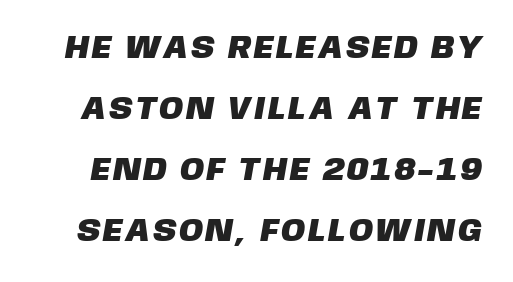
The image shows 32 px sans-serif type; set loose line spacing (1.91x), not underlined; low stroke contrast and a large x-height.
